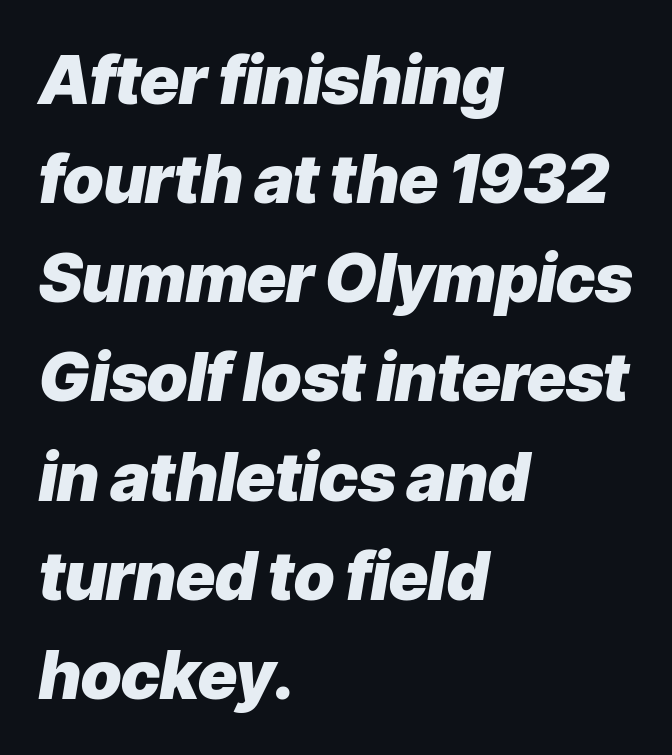
The image shows 67 px heavy type, italic (leaning right); set left-aligned, normal line spacing (1.48x), normal letter spacing, not underlined; low stroke contrast and a medium x-height.
